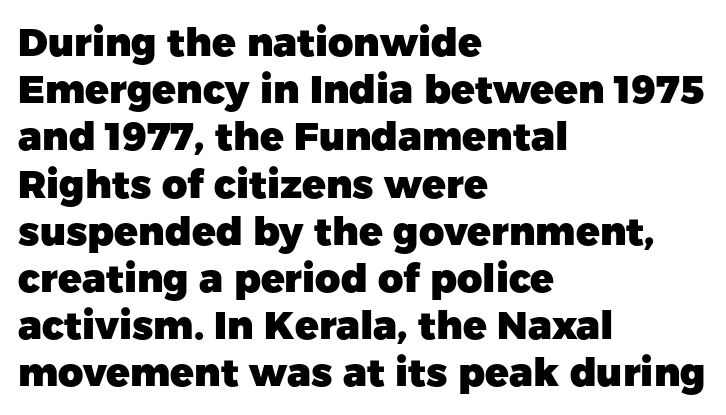
The image shows 39 px heavy sans-serif type, upright; set left-aligned, line spacing 1.21x, normal letter spacing, not underlined; low stroke contrast and a medium x-height.
